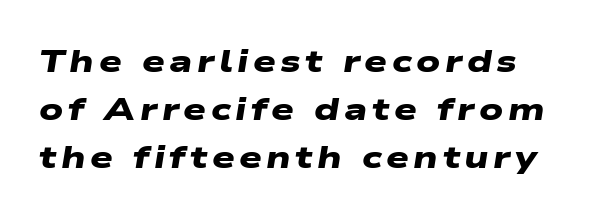
Q: Is the text bold? A: Yes.
Q: Is the typeface a serif or a sans-serif typeface? A: Sans-serif.
Q: Is the text underlined? A: No.
Q: Is the spacing between lines tight, normal or loose? A: Normal.
Q: Width (condensed, normal, or wide)? A: Wide.
Q: Stroke contrast? A: Low.
Q: x-height? A: Medium.
Q: Monospaced? A: No.
